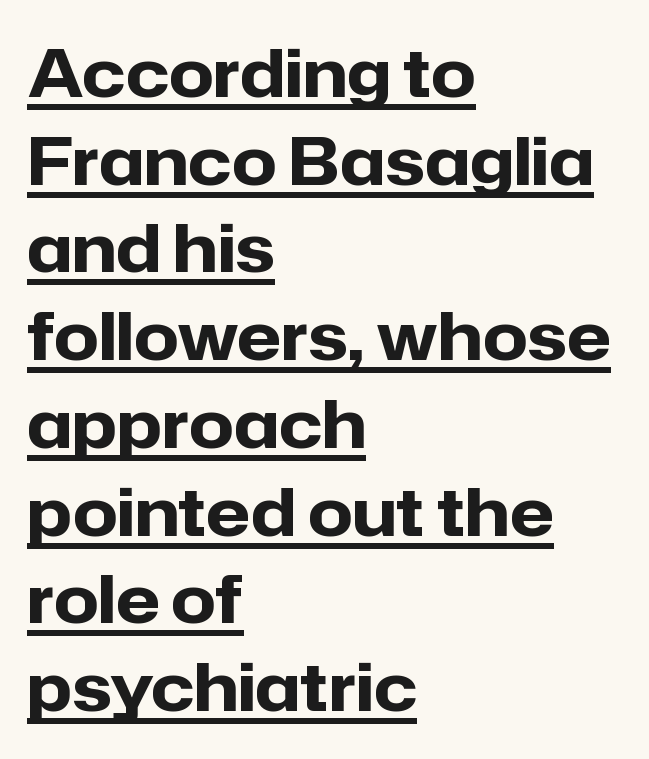
A dark, heavy texture on the line: the type is bold. Summary of vertical rhythm: regular, with standard interline spacing. Each line of the rendering has a horizontal stroke beneath the glyphs. The type is set solid horizontally, with unmodified tracking.
